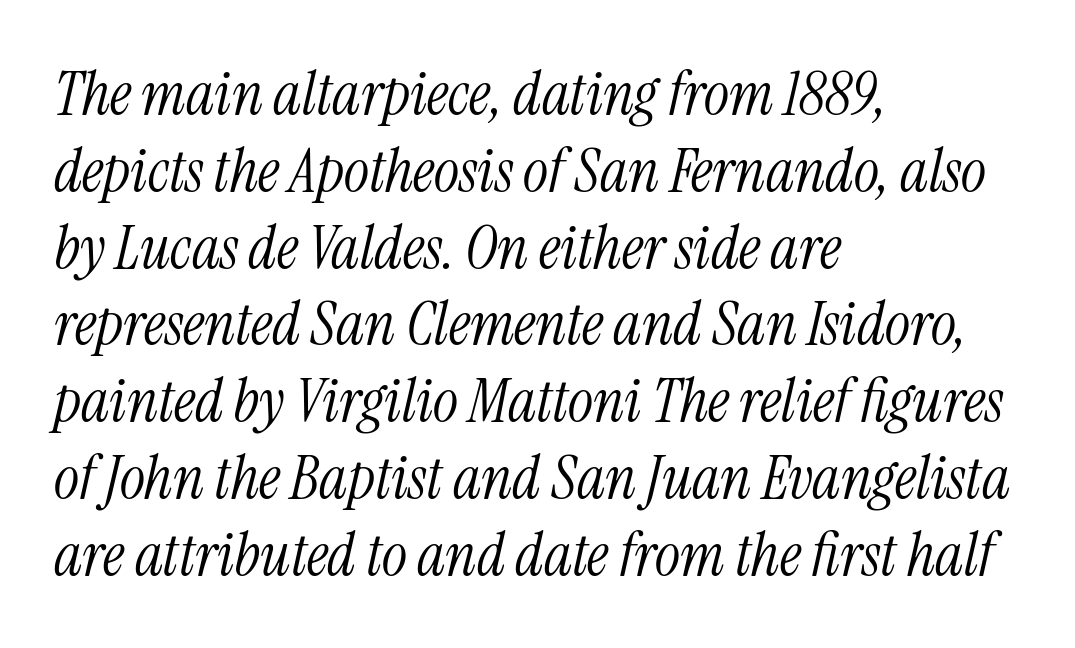
The image shows 60 px light, condensed serif type, italic (leaning right); set left-aligned, normal line spacing (1.28x), normal letter spacing, not underlined; medium stroke contrast and a medium x-height.
